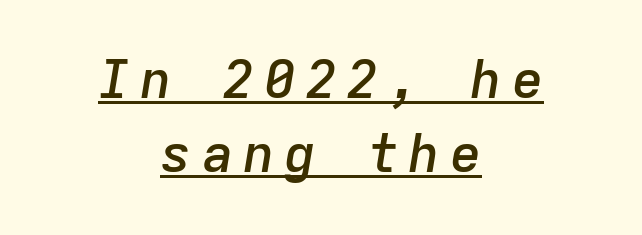
Q: Is the text bold? A: Semi-bold.
Q: Is the text italic (slanted)? A: Yes, it leans right by about 9 degrees.
Q: Is the text underlined? A: Yes.
Q: How is the paragraph aligned? A: Centered.
Q: Is the spacing between lines tight, normal or loose? A: Normal.
Q: Width (condensed, normal, or wide)? A: Normal.
Q: Stroke contrast? A: Low.
Q: x-height? A: Medium.
Q: Monospaced? A: Yes.
